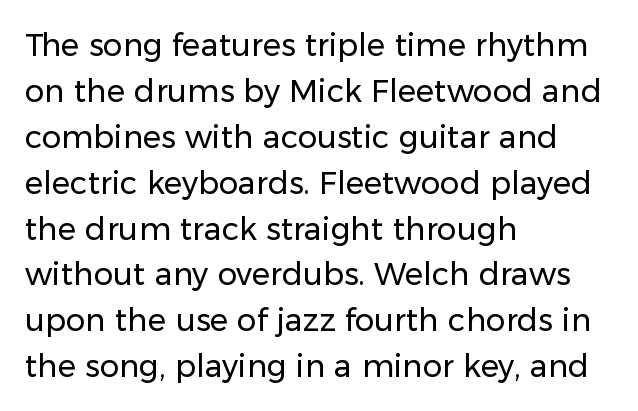
Q: Is the text bold? A: No.
Q: Is the text italic (slanted)? A: No, it is upright.
Q: Is the typeface a serif or a sans-serif typeface? A: Sans-serif.
Q: Is the text underlined? A: No.
Q: How is the paragraph aligned? A: Left-aligned.
Q: Is the spacing between letters normal or unusually wide? A: Normal.
Q: Is the spacing between lines tight, normal or loose? A: Normal.
Q: Width (condensed, normal, or wide)? A: Normal.
Q: Stroke contrast? A: Low.
Q: x-height? A: Medium.
Q: Monospaced? A: No.
